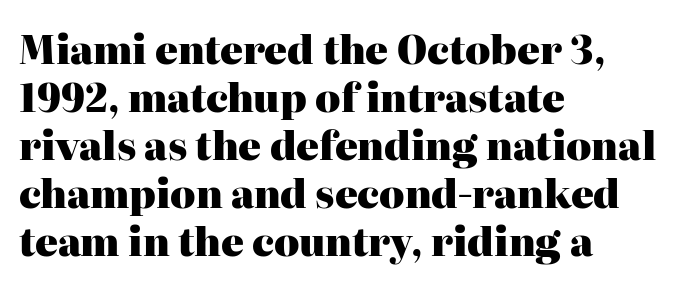
Q: Is the text bold? A: Yes.
Q: Is the text italic (slanted)? A: No, it is upright.
Q: Is the typeface a serif or a sans-serif typeface? A: Serif.
Q: Is the text underlined? A: No.
Q: How is the paragraph aligned? A: Left-aligned.
Q: Is the spacing between letters normal or unusually wide? A: Normal.
Q: Is the spacing between lines tight, normal or loose? A: Normal.
Q: Width (condensed, normal, or wide)? A: Normal.
Q: Stroke contrast? A: High.
Q: x-height? A: Medium.
Q: Monospaced? A: No.
